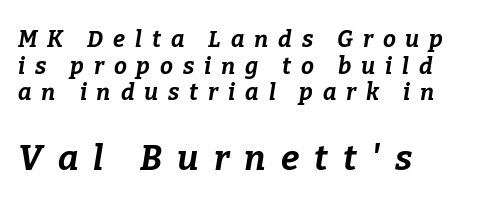
{"italic": "yes", "lean": "right", "slant_degrees": 9, "bold": "yes", "weight": "bold", "width": "normal", "stroke_contrast": "low", "x_height": "medium", "monospaced": "no", "underline": "no", "align": "left", "line_spacing_ratio": 1.16, "letter_spacing": "wide", "letter_spacing_em": 0.43, "larger_block": "second", "size_ratio": 1.52, "glyph_px": 35}
